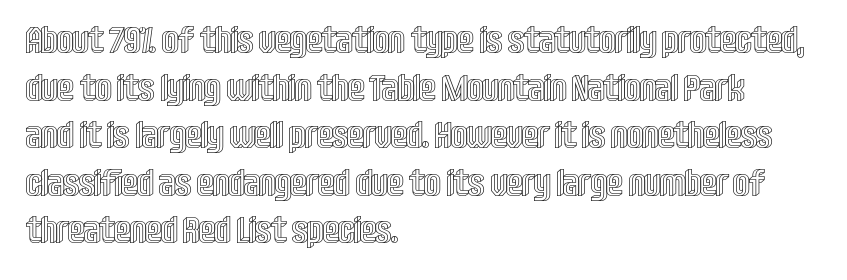
The image shows 36 px condensed type, upright; set left-aligned, normal line spacing (1.32x), normal letter spacing, not underlined; a large x-height.
